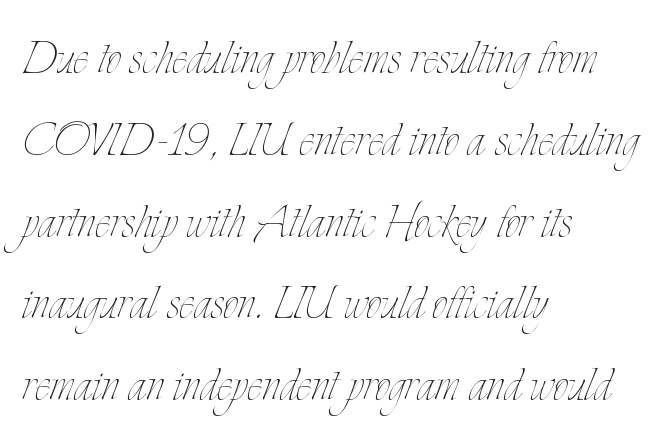
{"bold": "no", "weight": "thin", "width": "condensed", "stroke_contrast": "low", "x_height": "small", "monospaced": "no", "underline": "no", "align": "left", "line_spacing": "normal", "line_spacing_ratio": 1.41, "letter_spacing": "normal", "letter_spacing_em": 0.0, "glyph_px": 58}
